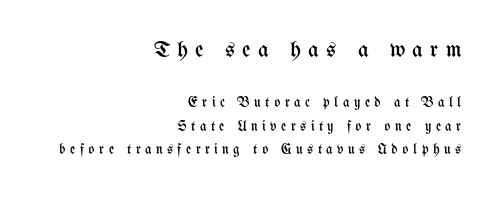
Q: Is the text bold? A: No.
Q: Is the text italic (slanted)? A: No, it is upright.
Q: Is the text underlined? A: No.
Q: How is the paragraph aligned? A: Right-aligned.
Q: Is the spacing between letters normal or unusually wide? A: Unusually wide.
Q: Is the spacing between lines tight, normal or loose? A: Normal.
Q: Which block of text is set in a larger size, the first (top) or the second (bottom)? A: The first (top) one.
